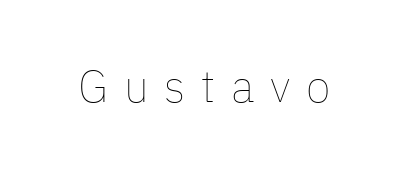
The image shows 45 px thin type, upright; set unusually wide letter spacing (+0.35 em), not underlined; low stroke contrast and a medium x-height.
